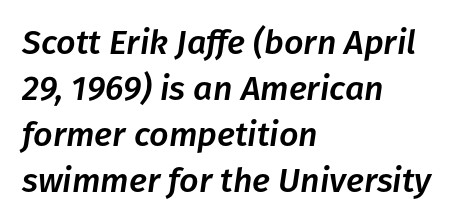
Q: Is the text italic (slanted)? A: Yes, it leans right by about 8 degrees.
Q: Is the text underlined? A: No.
Q: How is the paragraph aligned? A: Left-aligned.
Q: Is the spacing between letters normal or unusually wide? A: Normal.
Q: Is the spacing between lines tight, normal or loose? A: Normal.
Q: Width (condensed, normal, or wide)? A: Normal.
Q: Stroke contrast? A: Low.
Q: x-height? A: Medium.
Q: Monospaced? A: No.
